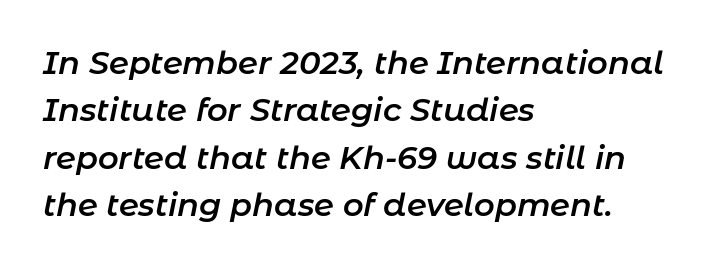
Q: Is the text bold? A: Semi-bold.
Q: Is the text italic (slanted)? A: Yes, it leans right by about 11 degrees.
Q: Is the text underlined? A: No.
Q: How is the paragraph aligned? A: Left-aligned.
Q: Is the spacing between letters normal or unusually wide? A: Normal.
Q: Is the spacing between lines tight, normal or loose? A: Normal.
Q: Width (condensed, normal, or wide)? A: Normal.
Q: Stroke contrast? A: Low.
Q: x-height? A: Medium.
Q: Monospaced? A: No.
